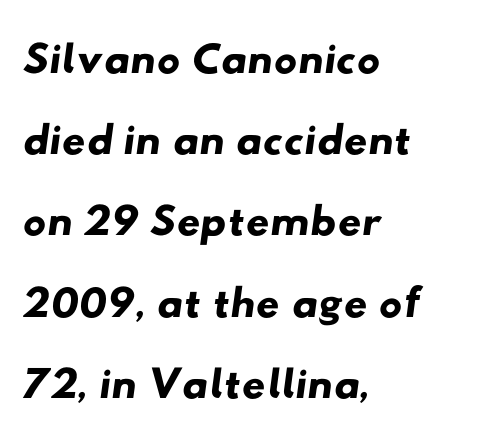
The image shows 65 px wide sans-serif type; set left-aligned, normal line spacing (1.25x), normal letter spacing, not underlined; low stroke contrast and a small x-height.
